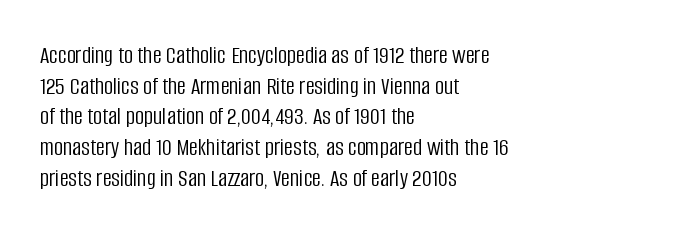
The letters look calm and open, with moderate or lighter stems. Descenders are the only things crossing below the line. Left-aligned paragraph, ragged on the right. Short note: letters normally spaced.
